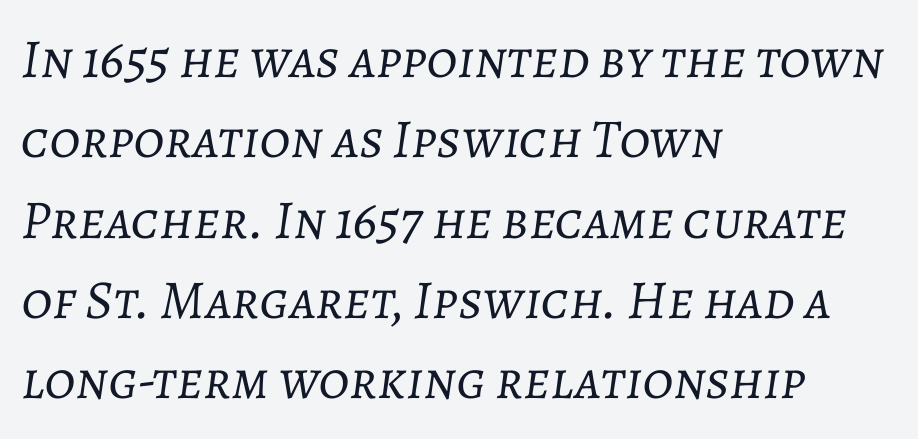
Note the varied advance widths — an 'i' is clearly narrower than an 'm'. Any mark beneath the type? The region is blank. Observe the lean: these are italic letterforms. Line spacing here is normal. The paragraph shown leans on its left margin.
